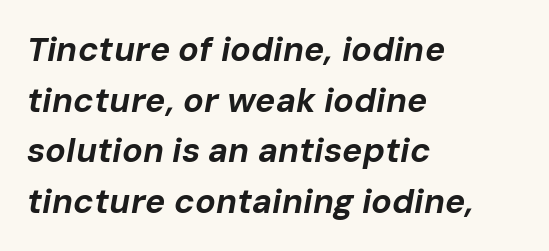
Q: Is the text bold? A: Yes.
Q: Is the text italic (slanted)? A: Yes, it leans right by about 10 degrees.
Q: Is the text underlined? A: No.
Q: How is the paragraph aligned? A: Left-aligned.
Q: Is the spacing between letters normal or unusually wide? A: Normal.
Q: Is the spacing between lines tight, normal or loose? A: Normal.
Q: Width (condensed, normal, or wide)? A: Normal.
Q: Stroke contrast? A: Low.
Q: x-height? A: Medium.
Q: Monospaced? A: No.
